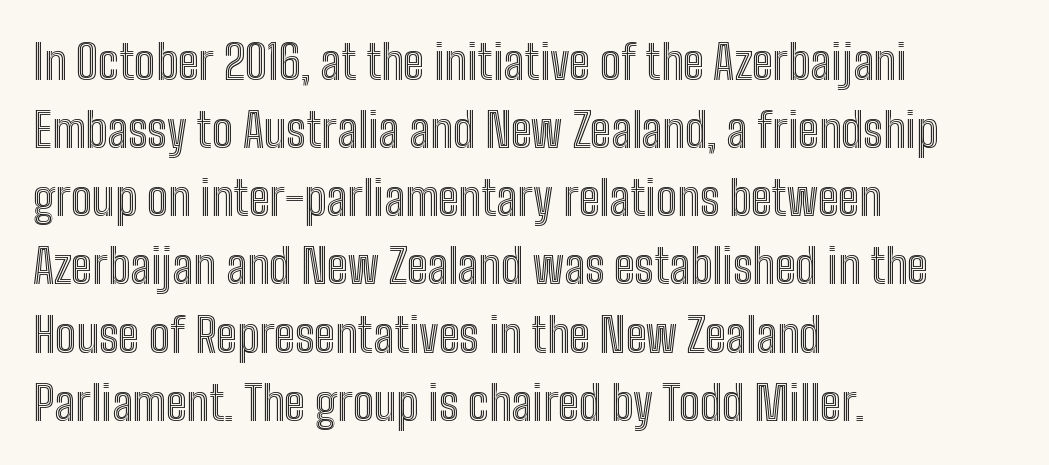
{"italic": "no", "width": "condensed", "x_height": "medium", "monospaced": "no", "underline": "no", "align": "left", "line_spacing": "normal", "line_spacing_ratio": 1.45, "letter_spacing": "normal", "letter_spacing_em": 0.0, "glyph_px": 47}
